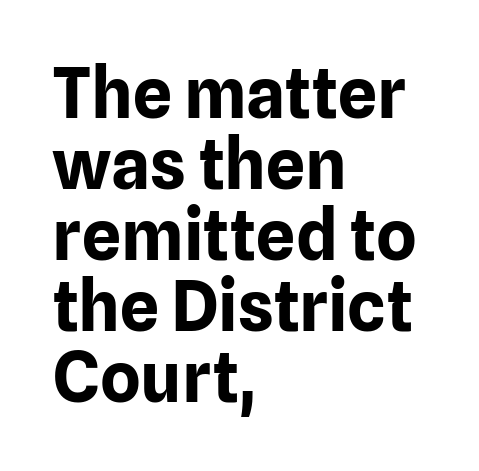
Q: Is the text bold? A: Yes.
Q: Is the text italic (slanted)? A: No, it is upright.
Q: Is the typeface a serif or a sans-serif typeface? A: Sans-serif.
Q: Is the text underlined? A: No.
Q: How is the paragraph aligned? A: Left-aligned.
Q: Is the spacing between letters normal or unusually wide? A: Normal.
Q: Is the spacing between lines tight, normal or loose? A: Tight.
Q: Width (condensed, normal, or wide)? A: Normal.
Q: Stroke contrast? A: Low.
Q: x-height? A: Medium.
Q: Monospaced? A: No.
